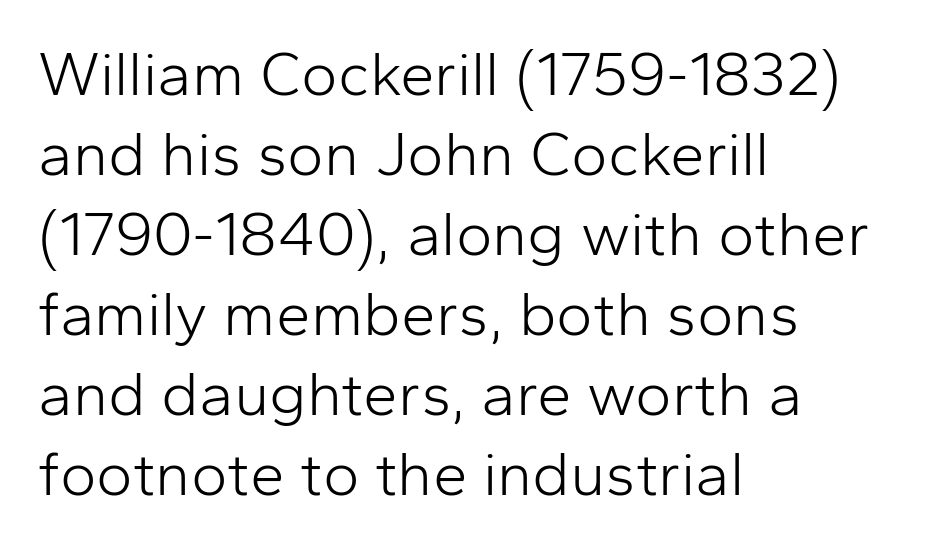
Q: Is the text bold? A: No.
Q: Is the text italic (slanted)? A: No, it is upright.
Q: Is the typeface a serif or a sans-serif typeface? A: Sans-serif.
Q: Is the text underlined? A: No.
Q: How is the paragraph aligned? A: Left-aligned.
Q: Is the spacing between letters normal or unusually wide? A: Normal.
Q: Is the spacing between lines tight, normal or loose? A: Normal.
Q: Width (condensed, normal, or wide)? A: Normal.
Q: Stroke contrast? A: Low.
Q: x-height? A: Medium.
Q: Monospaced? A: No.
